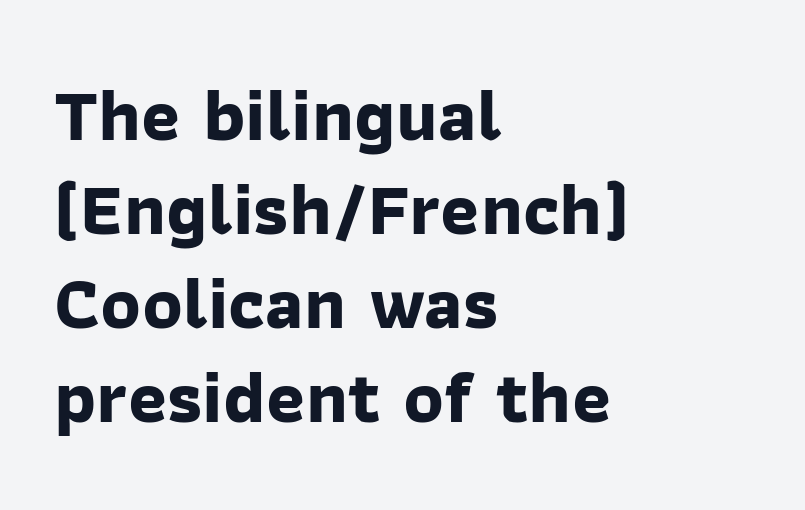
A bare baseline throughout the passage. Observe the ordinary spacing: letters are neighbours, not strangers. If you measured baseline to baseline, you'd find a middling distance. You can tell from the bare stems that sans-serif type was used.
